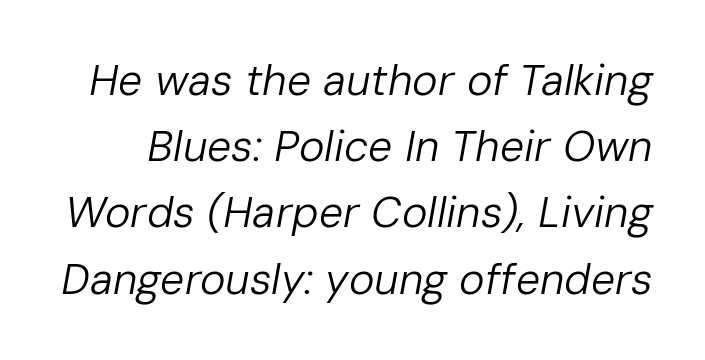
{"italic": "yes", "lean": "right", "slant_degrees": 10, "bold": "no", "weight": "regular", "width": "normal", "stroke_contrast": "low", "x_height": "medium", "monospaced": "no", "underline": "no", "line_spacing": "normal", "line_spacing_ratio": 1.54, "letter_spacing": "normal", "letter_spacing_em": 0.0, "glyph_px": 43}
